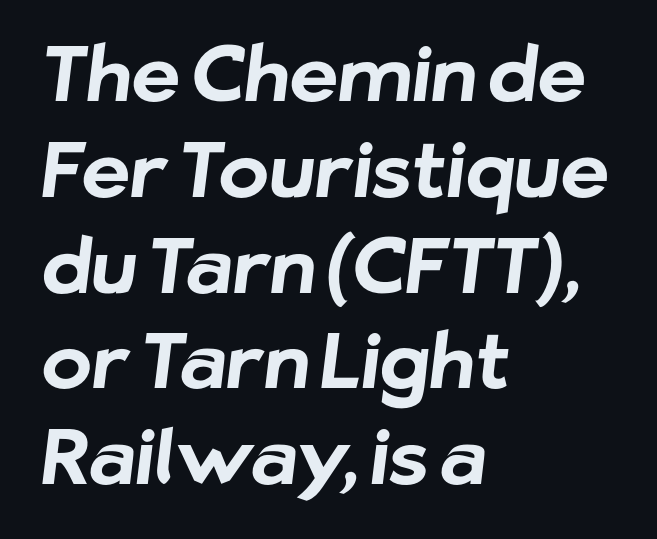
Q: Is the text bold? A: Yes.
Q: Is the typeface a serif or a sans-serif typeface? A: Sans-serif.
Q: Is the text underlined? A: No.
Q: How is the paragraph aligned? A: Left-aligned.
Q: Is the spacing between letters normal or unusually wide? A: Normal.
Q: Is the spacing between lines tight, normal or loose? A: Normal.
Q: Width (condensed, normal, or wide)? A: Normal.
Q: Stroke contrast? A: Low.
Q: x-height? A: Medium.
Q: Monospaced? A: No.
